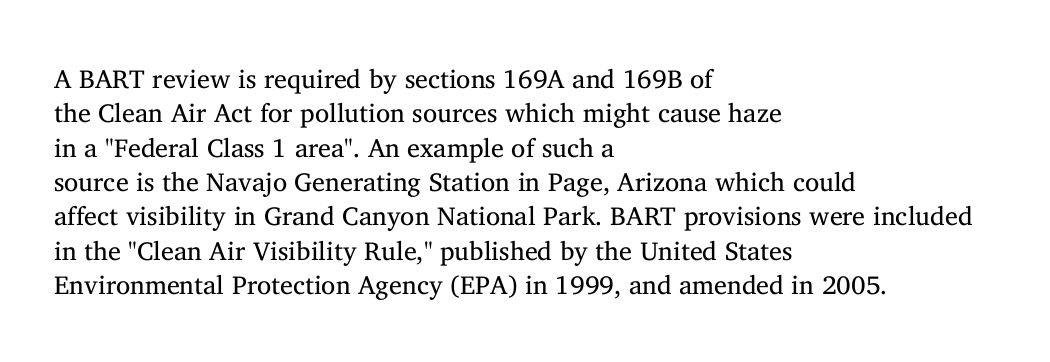
The image shows 26 px text type, upright; set left-aligned, normal line spacing (1.32x), normal letter spacing, not underlined.
